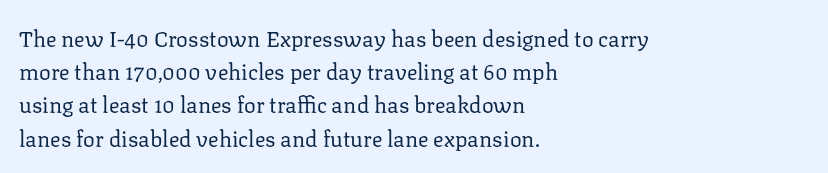
Q: Is the text bold? A: No.
Q: Is the text italic (slanted)? A: No, it is upright.
Q: Is the text underlined? A: No.
Q: How is the paragraph aligned? A: Left-aligned.
Q: Is the spacing between letters normal or unusually wide? A: Normal.
Q: Is the spacing between lines tight, normal or loose? A: Normal.
